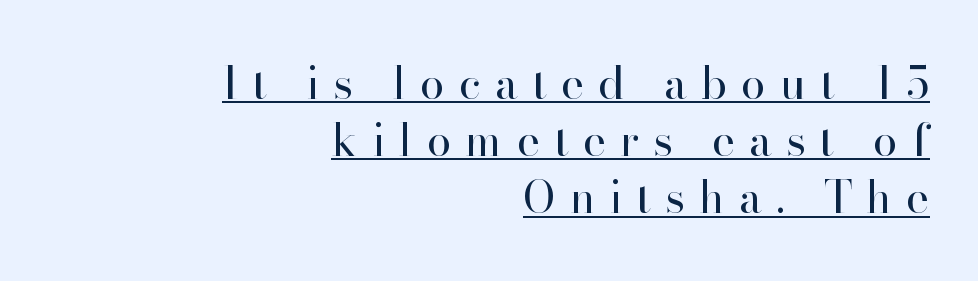
{"serif": "yes", "italic": "no", "bold": "no", "weight": "regular", "width": "normal", "stroke_contrast": "high", "x_height": "small", "monospaced": "no", "underline": "yes", "align": "right", "line_spacing": "normal", "line_spacing_ratio": 1.3, "letter_spacing": "wide", "letter_spacing_em": 0.32, "glyph_px": 44}
